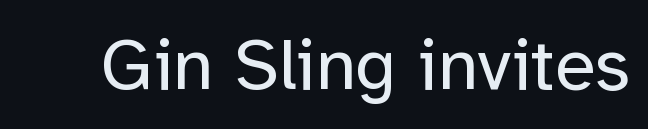
Q: Is the text bold? A: No.
Q: Is the text italic (slanted)? A: No, it is upright.
Q: Is the typeface a serif or a sans-serif typeface? A: Sans-serif.
Q: Is the text underlined? A: No.
Q: Is the spacing between letters normal or unusually wide? A: Normal.
Q: Width (condensed, normal, or wide)? A: Normal.
Q: Stroke contrast? A: Low.
Q: x-height? A: Medium.
Q: Monospaced? A: No.
